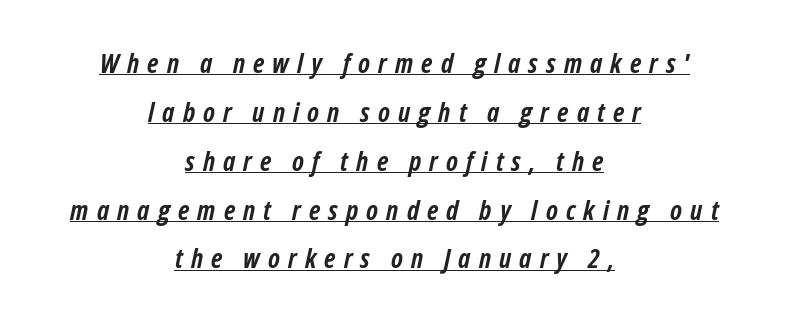
Typeset on center — no edge is straight. The letterforms stand isolated, each surrounded by extra space. The rendered words wear a rule along their underside. Typesetter's note: full bold, strokes at maximum text heaviness. Designer's note — italics engaged.
